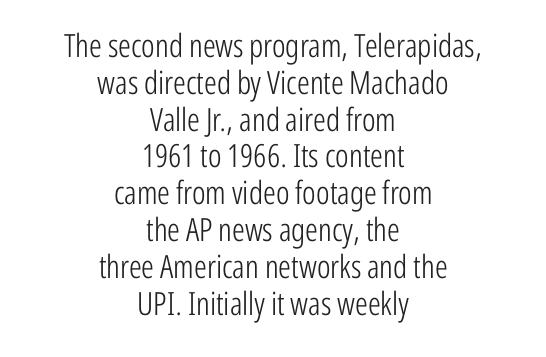
Q: Is the text bold? A: No.
Q: Is the text italic (slanted)? A: No, it is upright.
Q: Is the typeface a serif or a sans-serif typeface? A: Sans-serif.
Q: Is the text underlined? A: No.
Q: How is the paragraph aligned? A: Centered.
Q: Is the spacing between letters normal or unusually wide? A: Normal.
Q: Is the spacing between lines tight, normal or loose? A: Tight.
Q: Width (condensed, normal, or wide)? A: Condensed.
Q: Stroke contrast? A: Low.
Q: x-height? A: Medium.
Q: Monospaced? A: No.
